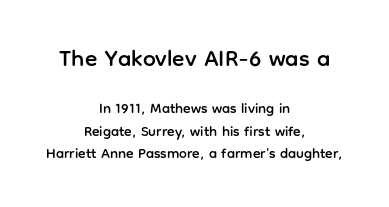
Layout note: lines centered. Vertical spacing — default. This is the regular roman posture of the typeface. The face used here appears at its bigger size in the upper chunk. How are the letters spaced? Ordinarily, with no added tracking. Quick note: underline off.
